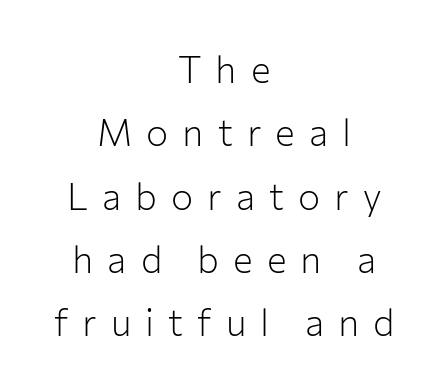
The characters display no serif detailing; their extremities are plain. Descenders are the only things crossing below the line. In terms of posture, this sample is upright. Here the designer chose a conventional face with non-uniform glyph widths. Compared with a typical body face, this is equally light or lighter still.
